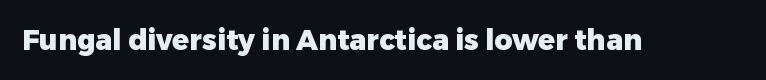
The image shows 28 px heavy sans-serif type, upright; set normal letter spacing, not underlined; low stroke contrast and a medium x-height.
